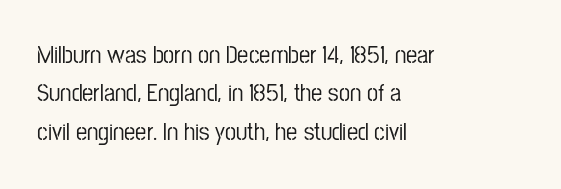
Q: Is the text italic (slanted)? A: No, it is upright.
Q: Is the text underlined? A: No.
Q: How is the paragraph aligned? A: Left-aligned.
Q: Is the spacing between letters normal or unusually wide? A: Normal.
Q: Is the spacing between lines tight, normal or loose? A: Normal.
